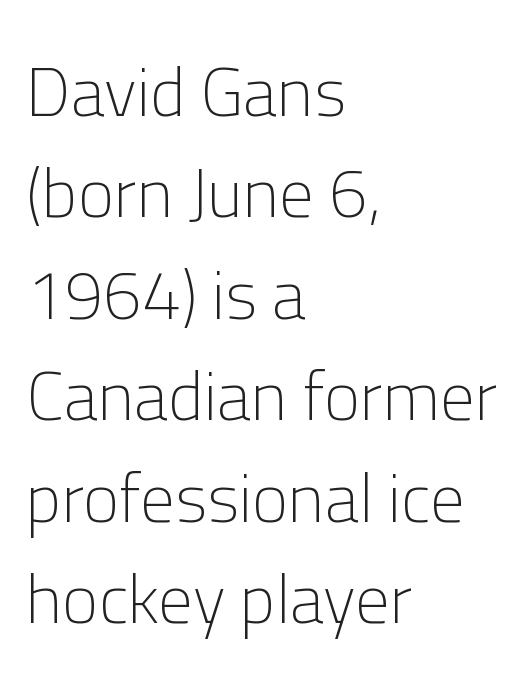
These lines sit exactly where default settings would place them. Plain, unruled lines of type. Between one letter and the next there's only the usual sliver of space. A student would call this left alignment; a typographer would say flush left, rag right. Does the lettering tilt? It doesn't — this is upright. The strokes carry an ordinary text weight at most.
